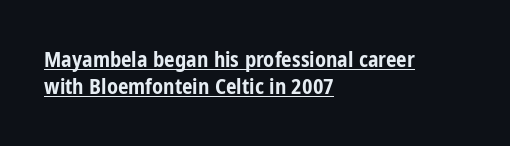
Q: Is the text bold? A: Yes.
Q: Is the text italic (slanted)? A: No, it is upright.
Q: Is the text underlined? A: Yes.
Q: How is the paragraph aligned? A: Left-aligned.
Q: Is the spacing between letters normal or unusually wide? A: Normal.
Q: Is the spacing between lines tight, normal or loose? A: Normal.
